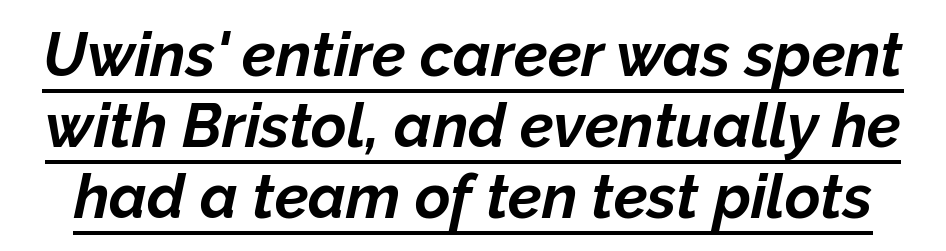
{"italic": "yes", "lean": "right", "slant_degrees": 12, "bold": "yes", "weight": "bold", "width": "normal", "stroke_contrast": "low", "x_height": "medium", "monospaced": "no", "underline": "yes", "line_spacing_ratio": 1.16, "letter_spacing": "normal", "letter_spacing_em": 0.0, "glyph_px": 61}
